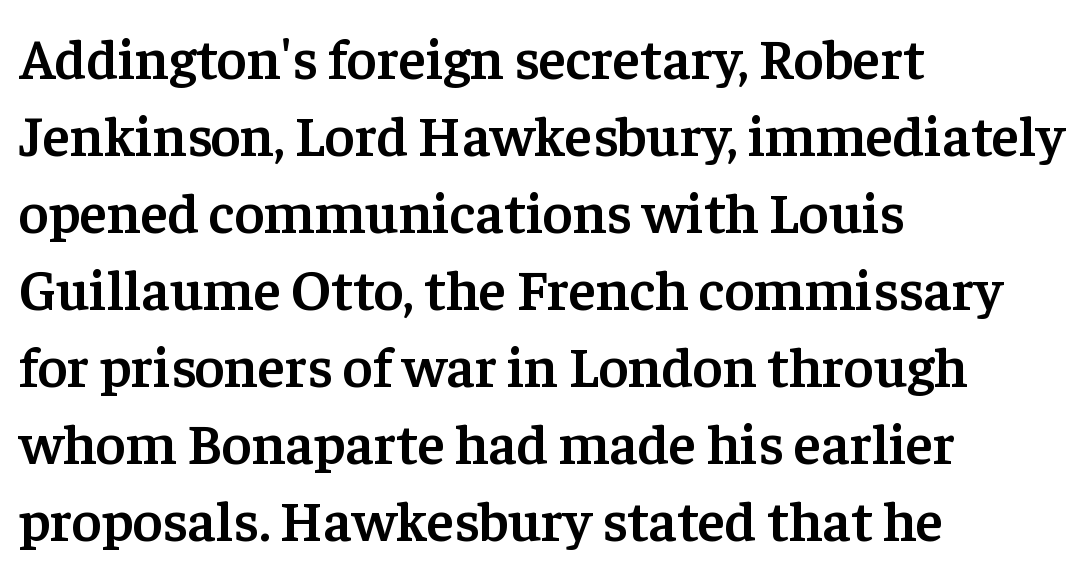
The ragged edge is on the right, which tells us the setting is flush left. Style check: upright. Examine the stroke ends and you'll spot serifs. The face used here is proportionally spaced, like ordinary book or web type. Students, this is semibold: more ink than regular, less than bold.
